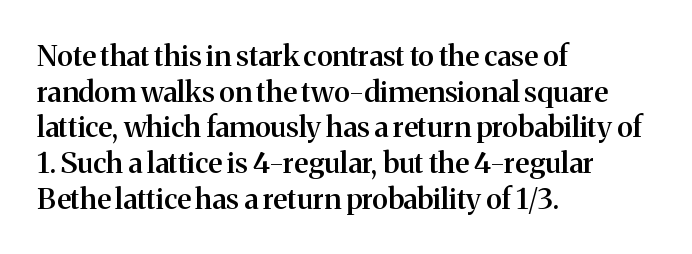
{"serif": "yes", "italic": "no", "bold": "semi", "weight": "semibold", "width": "normal", "stroke_contrast": "medium", "x_height": "medium", "monospaced": "no", "underline": "no", "align": "left", "line_spacing_ratio": 1.23, "letter_spacing": "normal", "letter_spacing_em": 0.0, "glyph_px": 29}
